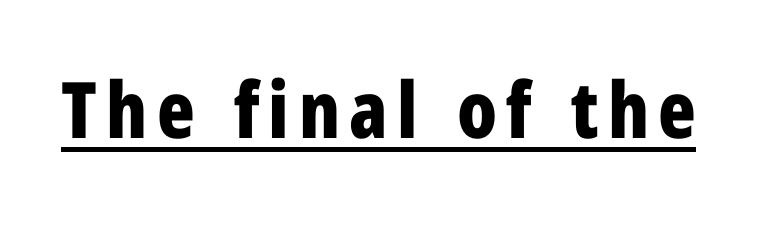
Q: Is the text bold? A: Yes.
Q: Is the text italic (slanted)? A: No, it is upright.
Q: Is the typeface a serif or a sans-serif typeface? A: Sans-serif.
Q: Is the text underlined? A: Yes.
Q: Width (condensed, normal, or wide)? A: Condensed.
Q: Stroke contrast? A: Low.
Q: x-height? A: Medium.
Q: Monospaced? A: No.
